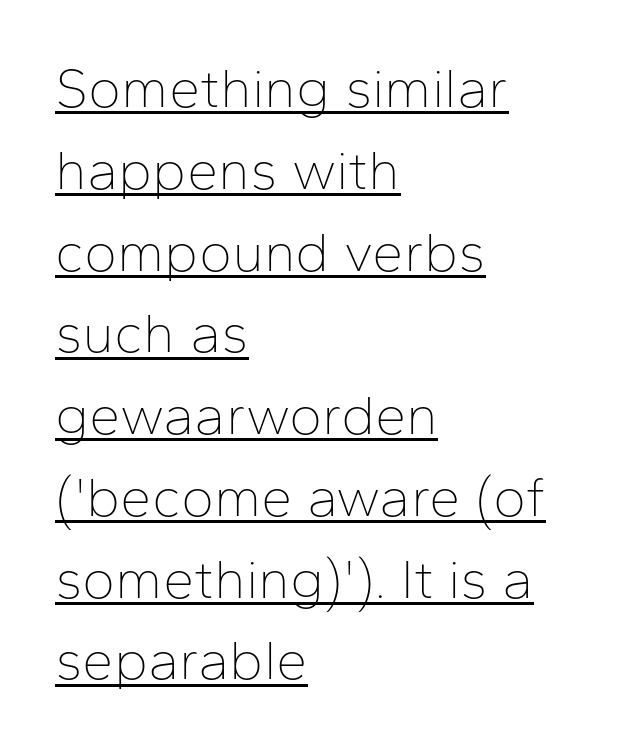
Q: Is the text bold? A: No.
Q: Is the text italic (slanted)? A: No, it is upright.
Q: Is the typeface a serif or a sans-serif typeface? A: Sans-serif.
Q: Is the text underlined? A: Yes.
Q: How is the paragraph aligned? A: Left-aligned.
Q: Is the spacing between letters normal or unusually wide? A: Normal.
Q: Is the spacing between lines tight, normal or loose? A: Normal.
Q: Width (condensed, normal, or wide)? A: Normal.
Q: Stroke contrast? A: Low.
Q: x-height? A: Medium.
Q: Monospaced? A: No.
